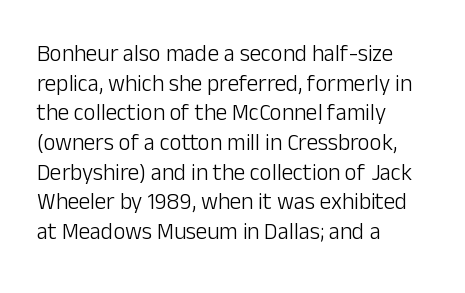
{"italic": "no", "bold": "no", "underline": "no", "align": "left", "line_spacing": "normal", "line_spacing_ratio": 1.29, "letter_spacing": "normal", "letter_spacing_em": 0.0, "glyph_px": 23}
